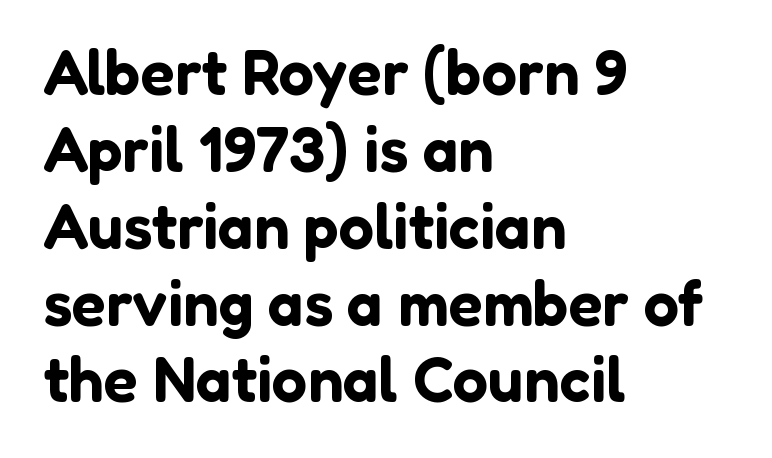
Horizontally, the lines are justified to the leading edge only. The axis of the letterforms is exactly vertical. Each word holds together tightly as a unit, with standard inter-letter gaps. Nobody drew a line under any word here. This sample has the flowing, uneven cadence of proportional lettering.
